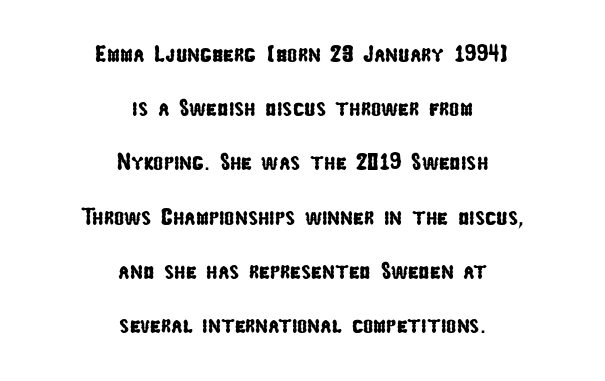
Q: Is the text underlined? A: No.
Q: How is the paragraph aligned? A: Centered.
Q: Is the spacing between letters normal or unusually wide? A: Normal.
Q: Is the spacing between lines tight, normal or loose? A: Loose.
